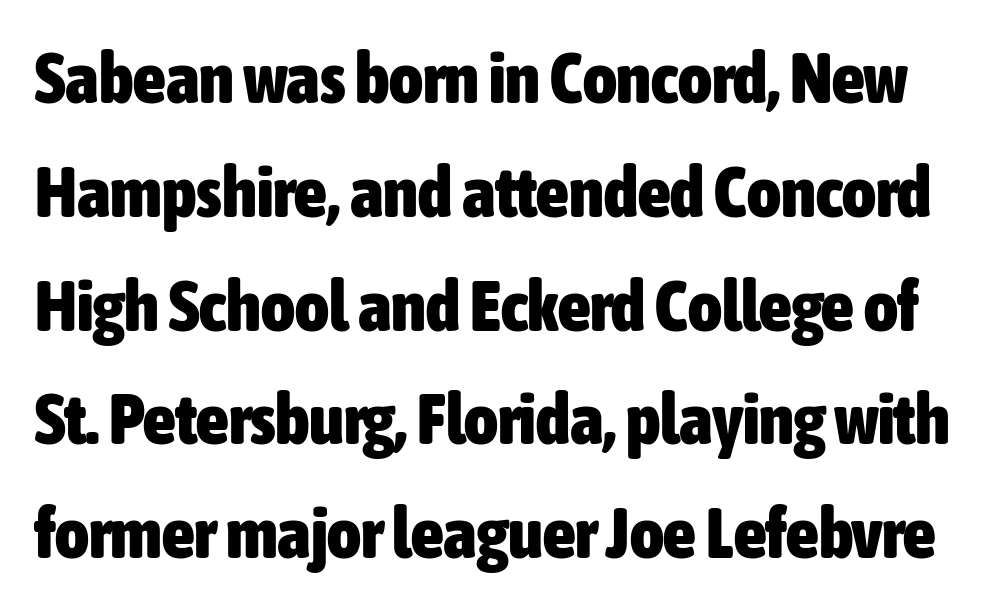
Heft: maximum for text — a bold. Is this a fixed-width face? No — the glyphs have proportional, varying widths. In terms of posture, this sample is upright. Tracking here is standard; glyphs follow each other at the usual distance.
